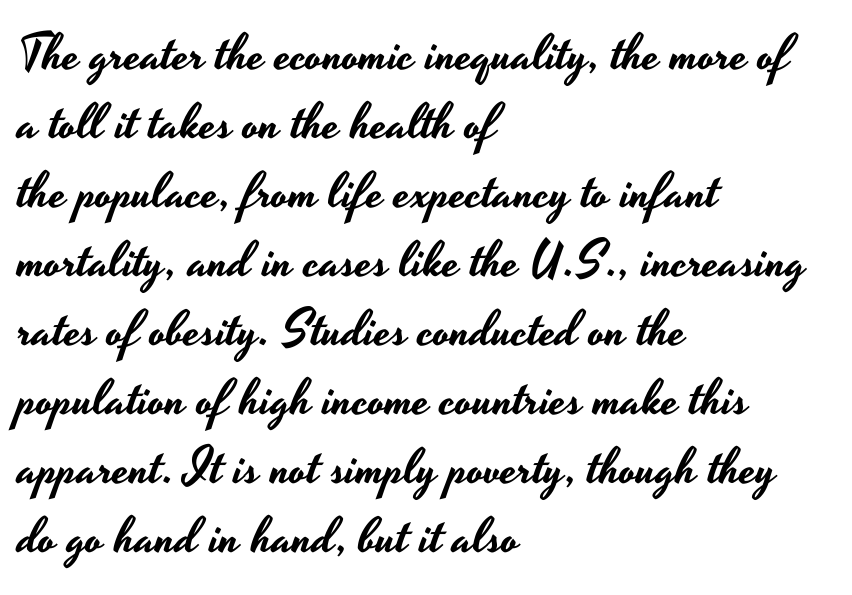
Type without underlining. These lines keep a tight, regular rhythm from letter to letter. The designer went with a sans here, leaving each stem footless. The rendering anchors every line to the left-hand side.
